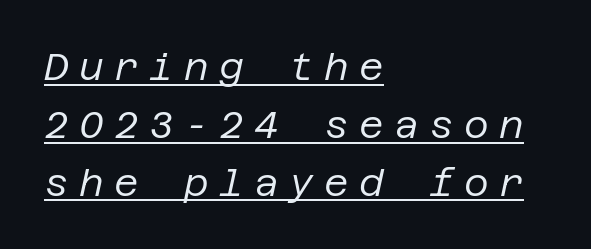
{"italic": "yes", "lean": "right", "slant_degrees": 12, "bold": "no", "weight": "regular", "width": "normal", "stroke_contrast": "low", "x_height": "large", "underline": "yes", "align": "left", "line_spacing": "normal", "line_spacing_ratio": 1.52, "letter_spacing": "wide", "letter_spacing_em": 0.27, "glyph_px": 38}
